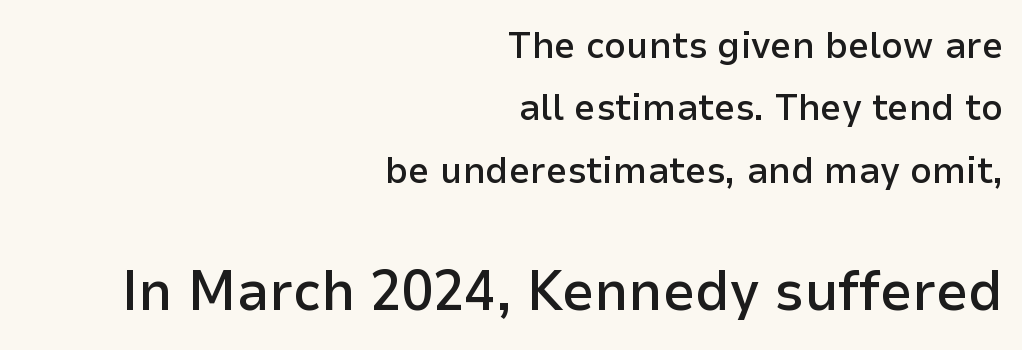
Q: Is the text bold? A: Semi-bold.
Q: Is the text italic (slanted)? A: No, it is upright.
Q: Is the typeface a serif or a sans-serif typeface? A: Sans-serif.
Q: Is the text underlined? A: No.
Q: How is the paragraph aligned? A: Right-aligned.
Q: Is the spacing between letters normal or unusually wide? A: Normal.
Q: Is the spacing between lines tight, normal or loose? A: Normal.
Q: Which block of text is set in a larger size, the first (top) or the second (bottom)? A: The second (bottom) one.
Q: Width (condensed, normal, or wide)? A: Normal.
Q: Stroke contrast? A: Low.
Q: x-height? A: Medium.
Q: Monospaced? A: No.
